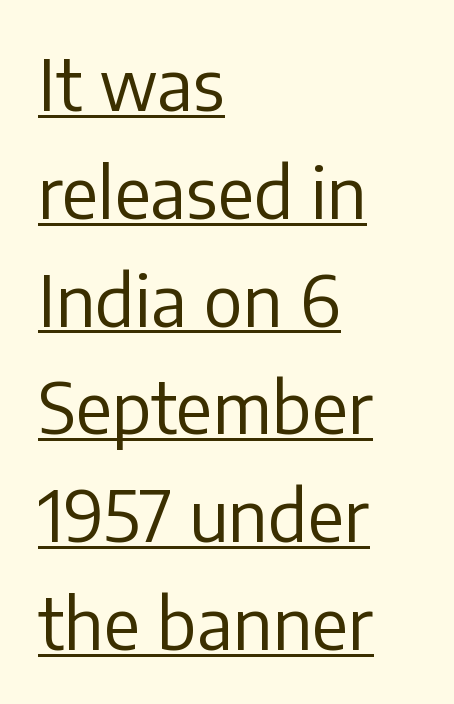
The image shows 70 px regular-weight sans-serif type, upright; set left-aligned, normal line spacing (1.54x), normal letter spacing, underlined; low stroke contrast and a medium x-height.
